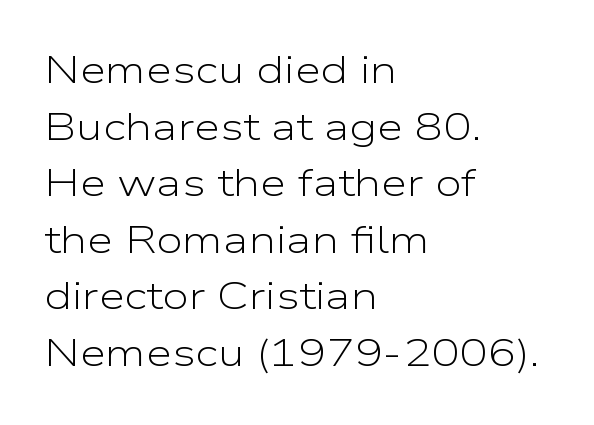
Q: Is the text bold? A: No.
Q: Is the text italic (slanted)? A: No, it is upright.
Q: Is the typeface a serif or a sans-serif typeface? A: Sans-serif.
Q: Is the text underlined? A: No.
Q: How is the paragraph aligned? A: Left-aligned.
Q: Is the spacing between letters normal or unusually wide? A: Normal.
Q: Is the spacing between lines tight, normal or loose? A: Normal.
Q: Width (condensed, normal, or wide)? A: Wide.
Q: Stroke contrast? A: Low.
Q: x-height? A: Medium.
Q: Monospaced? A: No.
